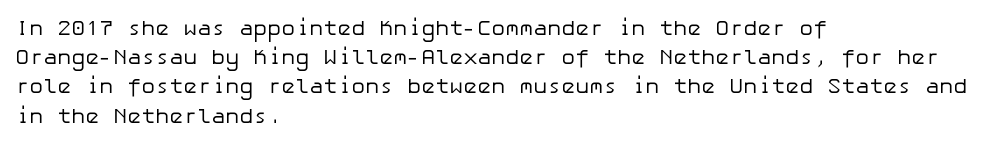
The image shows 21 px text type, upright; set left-aligned, normal line spacing (1.39x), normal letter spacing, not underlined.
